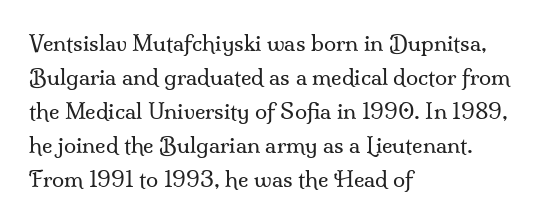
{"italic": "no", "bold": "no", "underline": "no", "align": "left", "line_spacing": "normal", "line_spacing_ratio": 1.54, "letter_spacing": "normal", "letter_spacing_em": 0.0, "glyph_px": 22}
